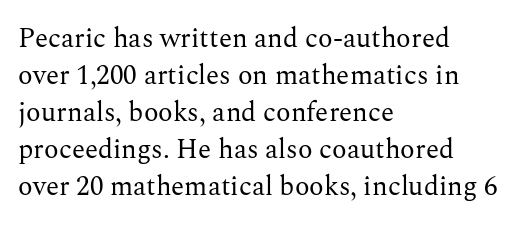
Q: Is the text bold? A: No.
Q: Is the text italic (slanted)? A: No, it is upright.
Q: Is the text underlined? A: No.
Q: How is the paragraph aligned? A: Left-aligned.
Q: Is the spacing between letters normal or unusually wide? A: Normal.
Q: Is the spacing between lines tight, normal or loose? A: Normal.
